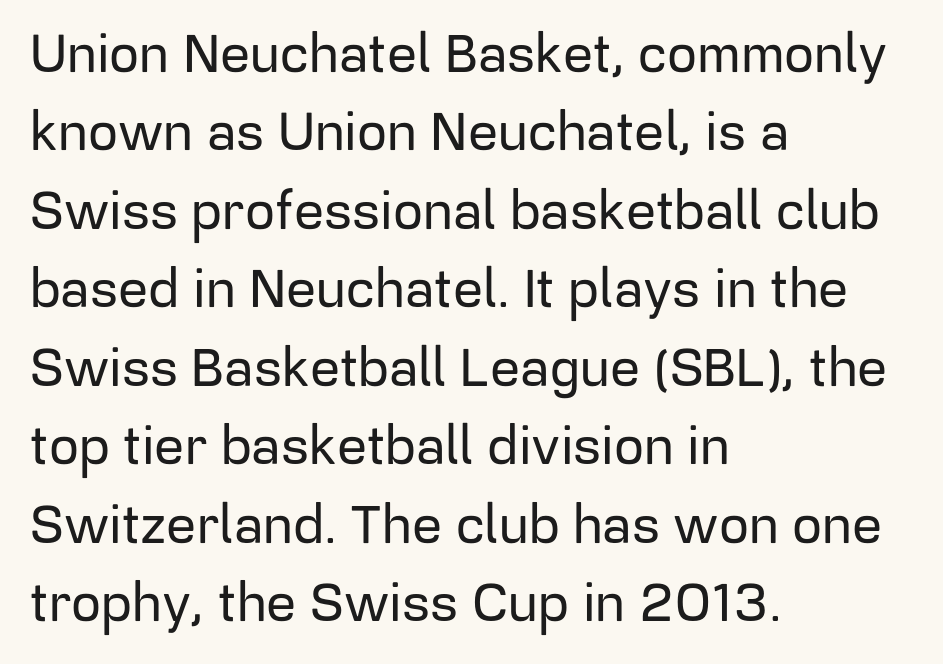
The image shows 53 px sans-serif type, upright; set left-aligned, normal line spacing (1.48x), normal letter spacing, not underlined; low stroke contrast and a medium x-height.
